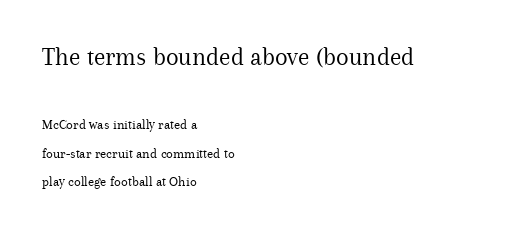
{"italic": "no", "bold": "no", "underline": "no", "align": "left", "line_spacing": "loose", "line_spacing_ratio": 2.05, "letter_spacing": "normal", "letter_spacing_em": 0.0, "larger_block": "first", "size_ratio": 1.86, "glyph_px": 26}
